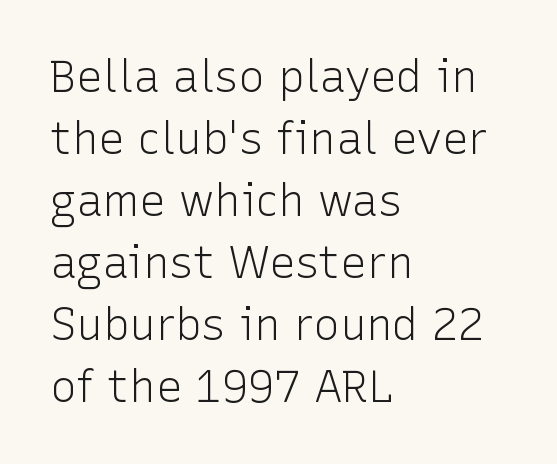
Q: Is the text bold? A: No.
Q: Is the text italic (slanted)? A: No, it is upright.
Q: Is the typeface a serif or a sans-serif typeface? A: Sans-serif.
Q: Is the text underlined? A: No.
Q: How is the paragraph aligned? A: Left-aligned.
Q: Is the spacing between letters normal or unusually wide? A: Normal.
Q: Is the spacing between lines tight, normal or loose? A: Normal.
Q: Width (condensed, normal, or wide)? A: Normal.
Q: Stroke contrast? A: Low.
Q: x-height? A: Medium.
Q: Monospaced? A: No.
